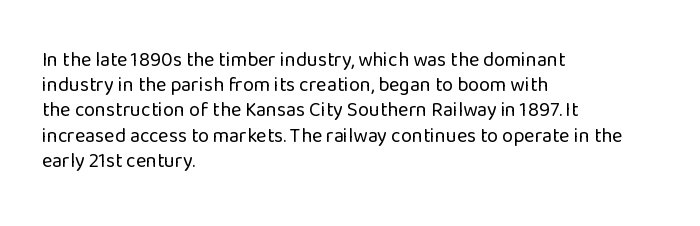
The image shows 20 px text type, upright; set left-aligned, normal line spacing (1.26x), normal letter spacing, not underlined.
